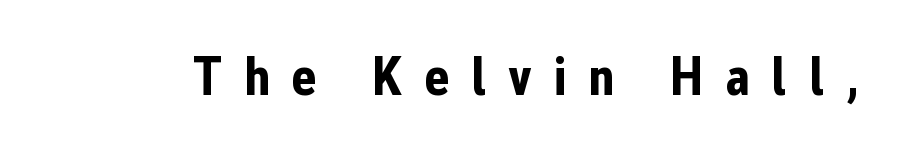
{"serif": "no", "italic": "no", "bold": "yes", "weight": "bold", "width": "condensed", "stroke_contrast": "low", "x_height": "medium", "monospaced": "no", "underline": "no", "letter_spacing": "wide", "letter_spacing_em": 0.4, "glyph_px": 54}
